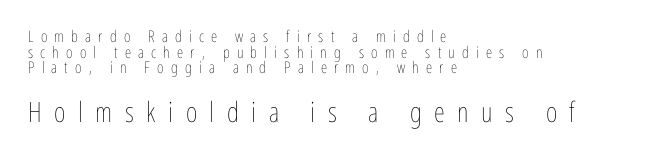
Q: Is the text bold? A: No.
Q: Is the text italic (slanted)? A: No, it is upright.
Q: Is the text underlined? A: No.
Q: How is the paragraph aligned? A: Left-aligned.
Q: Is the spacing between letters normal or unusually wide? A: Unusually wide.
Q: Is the spacing between lines tight, normal or loose? A: Tight.
Q: Which block of text is set in a larger size, the first (top) or the second (bottom)? A: The second (bottom) one.
Q: Width (condensed, normal, or wide)? A: Condensed.
Q: Stroke contrast? A: Low.
Q: x-height? A: Medium.
Q: Monospaced? A: No.
